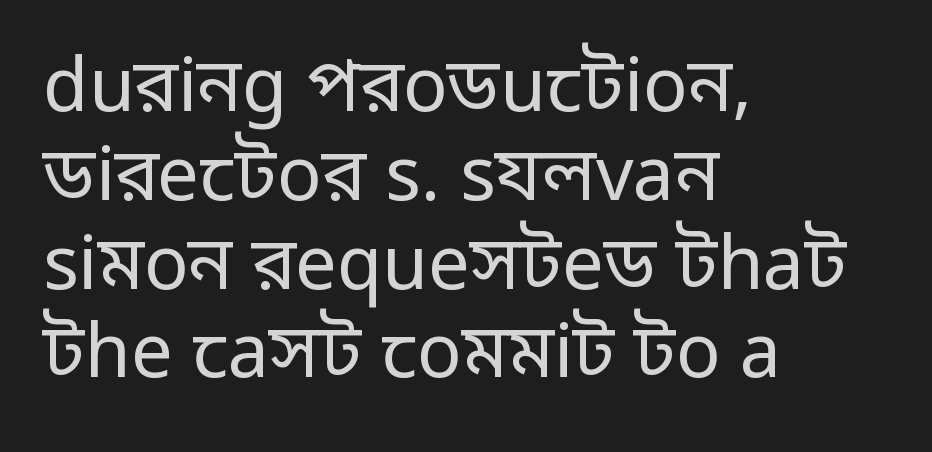
Q: Is the text bold? A: No.
Q: Is the text italic (slanted)? A: No, it is upright.
Q: Is the typeface a serif or a sans-serif typeface? A: Sans-serif.
Q: Is the text underlined? A: No.
Q: How is the paragraph aligned? A: Left-aligned.
Q: Is the spacing between letters normal or unusually wide? A: Normal.
Q: Width (condensed, normal, or wide)? A: Normal.
Q: Stroke contrast? A: Low.
Q: x-height? A: Medium.
Q: Monospaced? A: No.
